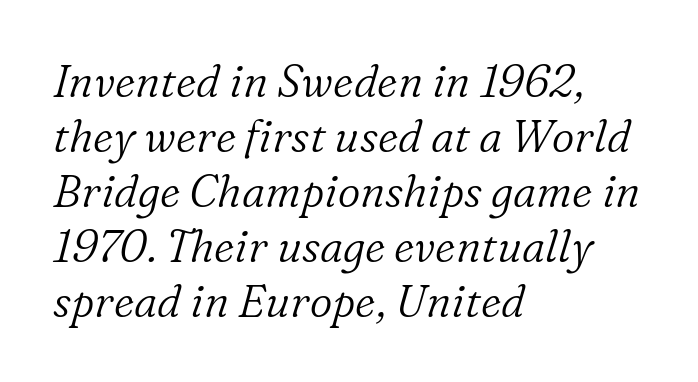
Letterform terminals end in serifs throughout the passage. The strip under each line holds only bare page. Every row of glyphs begins at an identical x-position on the left. Slant detected: the letters are inclined. Compared with a typical body face, this is equally light or lighter still. This sample keeps an unexceptional amount of space between lines.
